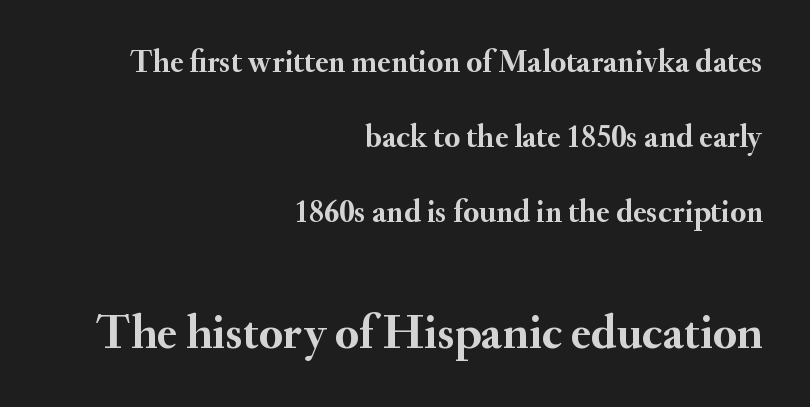
This is the regular roman posture of the typeface. Caption: multi-line text, flush right, ragged left. The tracking reads as untouched default to a designer's eye. Block two is the big one; block one sits smaller above it. Think of a printed novel: that variable character pitch is what you see here.
